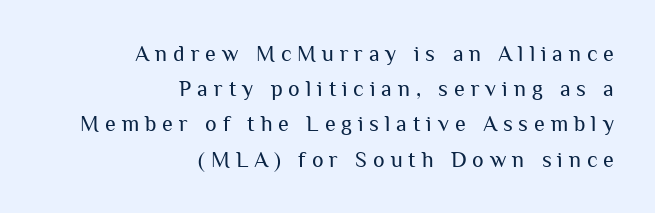
{"italic": "no", "bold": "no", "underline": "no", "align": "right", "line_spacing": "normal", "line_spacing_ratio": 1.6, "letter_spacing": "wide", "letter_spacing_em": 0.27, "glyph_px": 22}
